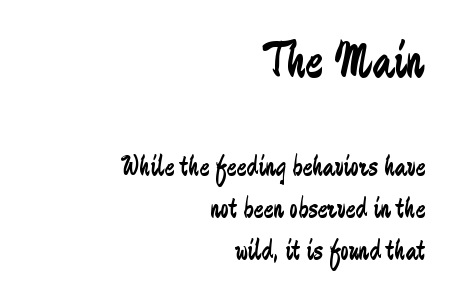
The rows are spaced the way most documents space them. Observe the ordinary spacing: letters are neighbours, not strangers. The designer went with a sans here, leaving each stem footless. Do the characters align in a grid? No, the font is proportional.
